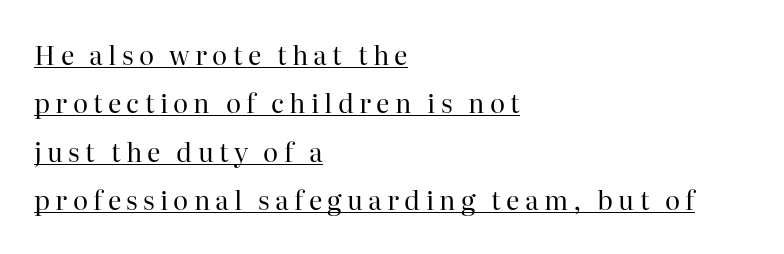
Q: Is the text bold? A: No.
Q: Is the text italic (slanted)? A: No, it is upright.
Q: Is the text underlined? A: Yes.
Q: How is the paragraph aligned? A: Left-aligned.
Q: Is the spacing between letters normal or unusually wide? A: Unusually wide.
